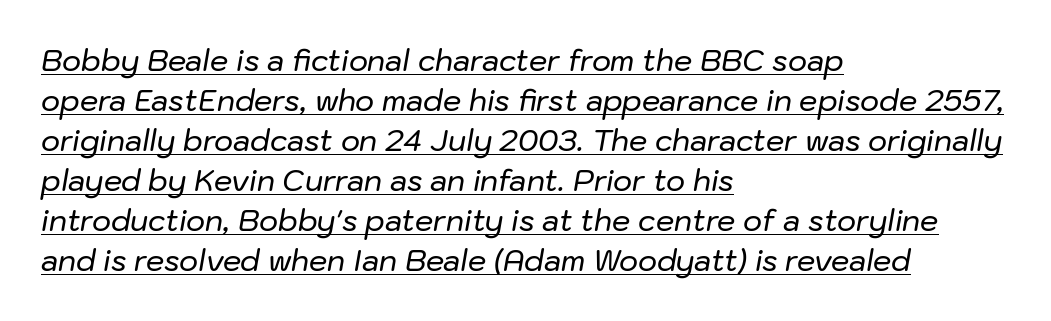
Q: Is the text italic (slanted)? A: Yes, it leans right by about 10 degrees.
Q: Is the text underlined? A: Yes.
Q: How is the paragraph aligned? A: Left-aligned.
Q: Is the spacing between letters normal or unusually wide? A: Normal.
Q: Is the spacing between lines tight, normal or loose? A: Normal.
Q: Width (condensed, normal, or wide)? A: Normal.
Q: Stroke contrast? A: Low.
Q: x-height? A: Medium.
Q: Monospaced? A: No.
